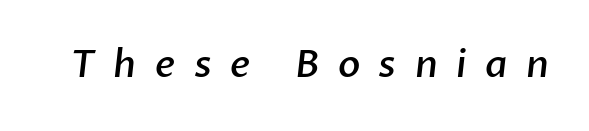
{"serif": "no", "bold": "semi", "weight": "semibold", "width": "normal", "stroke_contrast": "low", "x_height": "medium", "monospaced": "no", "underline": "no", "letter_spacing": "wide", "letter_spacing_em": 0.5, "glyph_px": 37}
